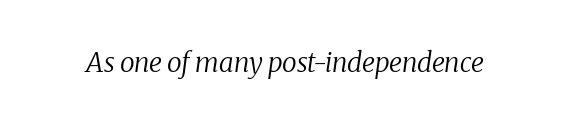
The image shows 27 px text type, italic (leaning right); set normal letter spacing, not underlined.
